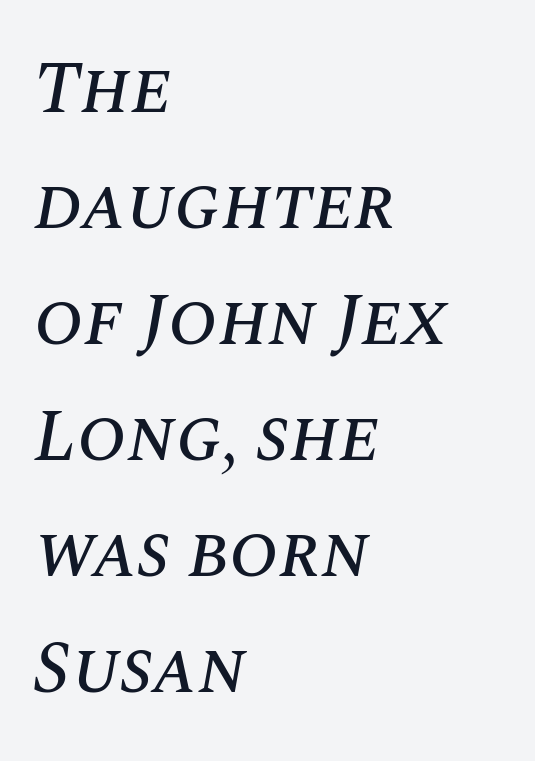
Q: Is the text italic (slanted)? A: Yes, it leans right by about 10 degrees.
Q: Is the text underlined? A: No.
Q: How is the paragraph aligned? A: Left-aligned.
Q: Is the spacing between letters normal or unusually wide? A: Normal.
Q: Is the spacing between lines tight, normal or loose? A: Normal.
Q: Width (condensed, normal, or wide)? A: Normal.
Q: Stroke contrast? A: Medium.
Q: x-height? A: Large.
Q: Monospaced? A: No.
